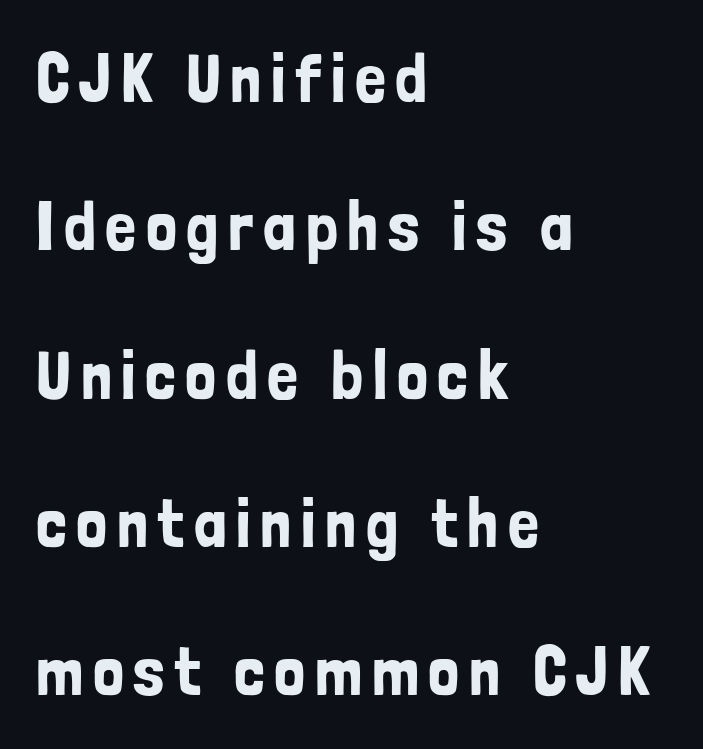
Q: Is the text italic (slanted)? A: No, it is upright.
Q: Is the typeface a serif or a sans-serif typeface? A: Sans-serif.
Q: Is the text underlined? A: No.
Q: How is the paragraph aligned? A: Left-aligned.
Q: Is the spacing between lines tight, normal or loose? A: Loose.
Q: Width (condensed, normal, or wide)? A: Condensed.
Q: Stroke contrast? A: Low.
Q: x-height? A: Medium.
Q: Monospaced? A: No.
